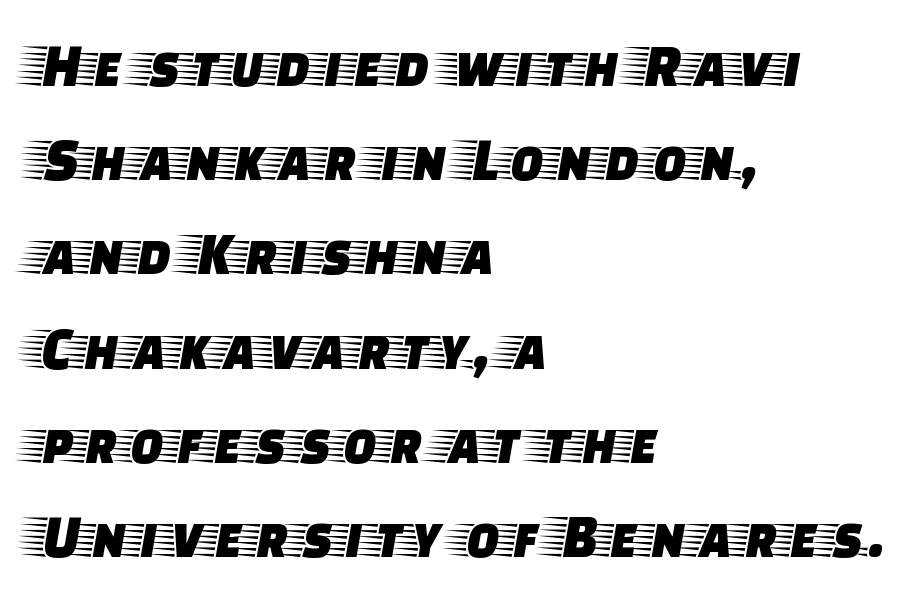
The face used here is proportionally spaced, like ordinary book or web type. Typographically, this falls in the serif category. The passage shown is not underscored anywhere. Whoever set this chose a conventional vertical rhythm. In CSS terms this would be text-align: left.
